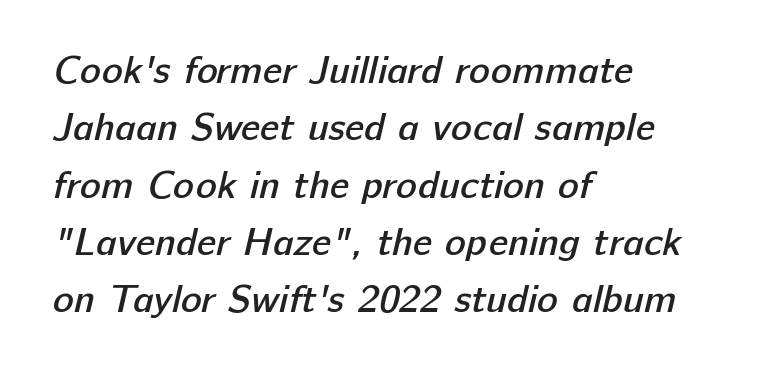
Q: Is the text bold? A: Semi-bold.
Q: Is the typeface a serif or a sans-serif typeface? A: Sans-serif.
Q: Is the text underlined? A: No.
Q: How is the paragraph aligned? A: Left-aligned.
Q: Is the spacing between letters normal or unusually wide? A: Normal.
Q: Is the spacing between lines tight, normal or loose? A: Normal.
Q: Width (condensed, normal, or wide)? A: Normal.
Q: Stroke contrast? A: Low.
Q: x-height? A: Medium.
Q: Monospaced? A: No.
